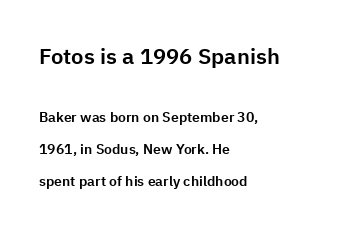
The image shows 22 px text type, upright; set left-aligned, loose line spacing (2.26x), normal letter spacing, not underlined; the first (top) block is 1.57x larger.
